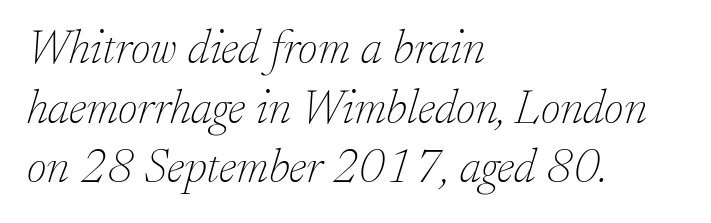
The image shows 48 px thin serif type, italic (leaning right); set left-aligned, line spacing 1.24x, normal letter spacing, not underlined; low stroke contrast and a small x-height.
